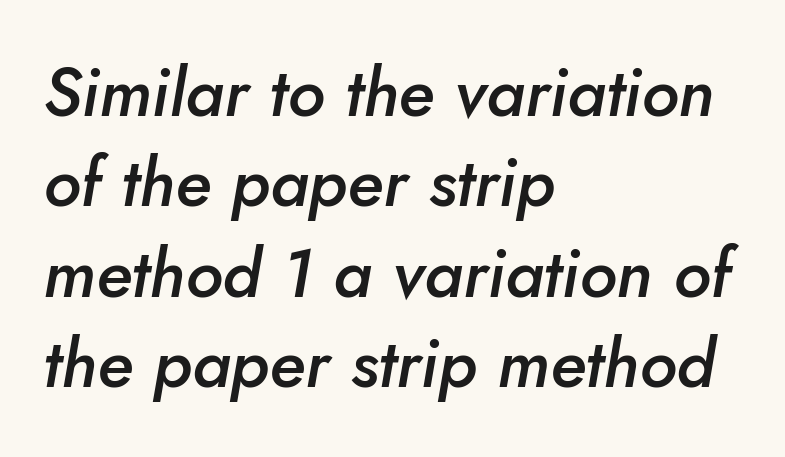
Q: Is the text bold? A: Semi-bold.
Q: Is the text italic (slanted)? A: Yes, it leans right by about 5 degrees.
Q: Is the text underlined? A: No.
Q: How is the paragraph aligned? A: Left-aligned.
Q: Is the spacing between letters normal or unusually wide? A: Normal.
Q: Is the spacing between lines tight, normal or loose? A: Normal.
Q: Width (condensed, normal, or wide)? A: Normal.
Q: Stroke contrast? A: Low.
Q: x-height? A: Small.
Q: Monospaced? A: No.
